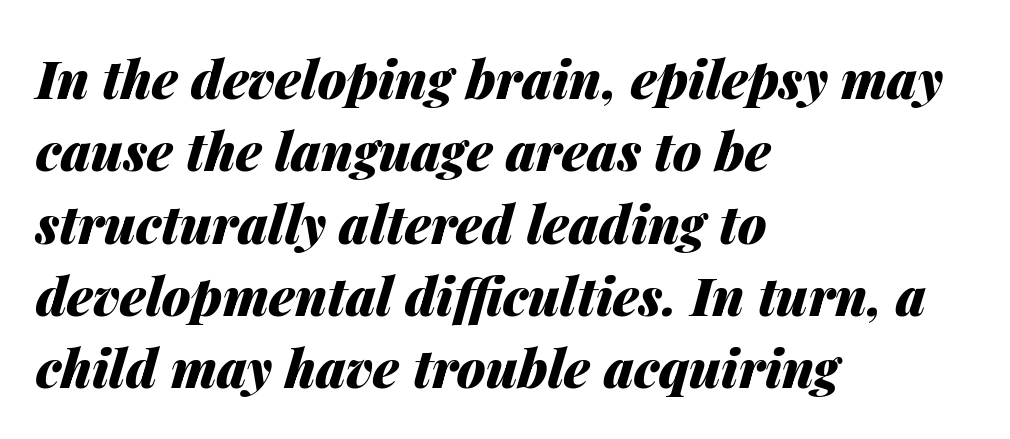
The image shows 52 px heavy type, italic (leaning right); set left-aligned, normal line spacing (1.39x), normal letter spacing, not underlined; medium stroke contrast and a medium x-height.
